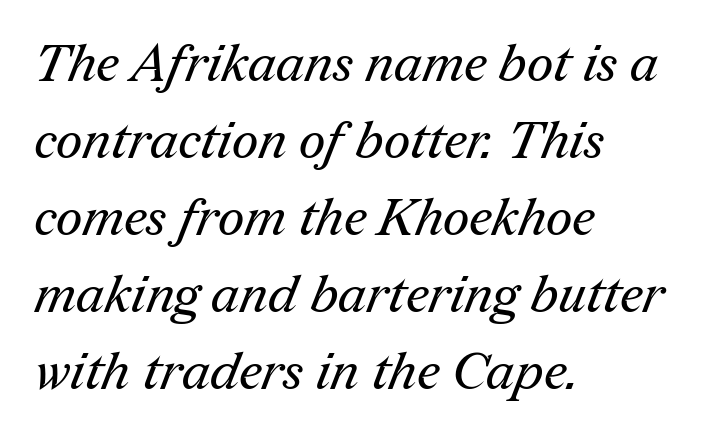
Compared with a centered layout, this one pins lines to the left instead. Nothing unusual about the tracking: characters are spaced as the font intends. The space between consecutive lines is moderate. The passage shown is not bold in any degree. Note the varied advance widths — an 'i' is clearly narrower than an 'm'.
